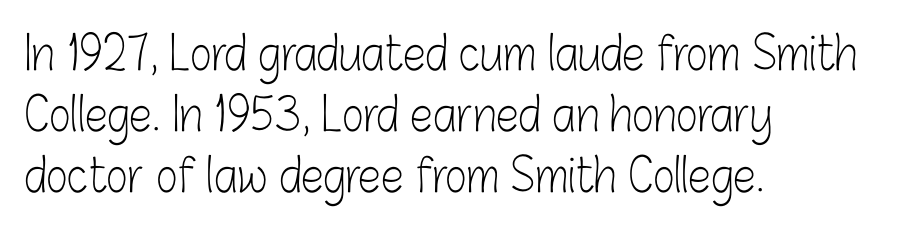
Think of a printed novel: that variable character pitch is what you see here. No feet cap the strokes, marking this as sans-serif type. Words appear dense and cohesive because spacing is normal. In terms of leading, this rendering sits right in the middle. Every character sits straight up, as roman type does.
